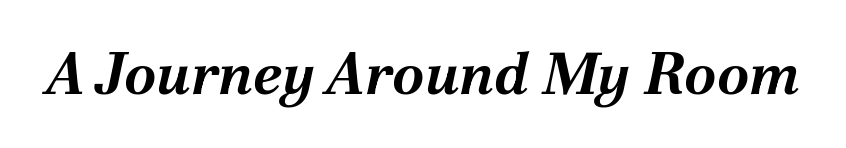
The image shows 58 px bold type, italic (leaning right); set normal letter spacing, not underlined; medium stroke contrast and a medium x-height.
